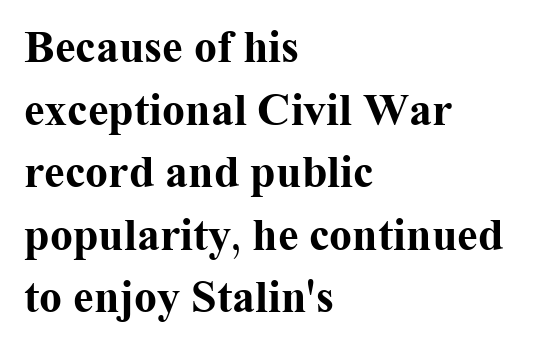
A clean baseline with only descenders dipping below it. The rendering anchors every line to the left-hand side. Thick stems and heavy bowls — unmistakably bold. Looks like regular typesetting: each glyph gets only the width it needs. In terms of posture, this sample is upright. The face used here is seriffed, in the tradition of book romans.
